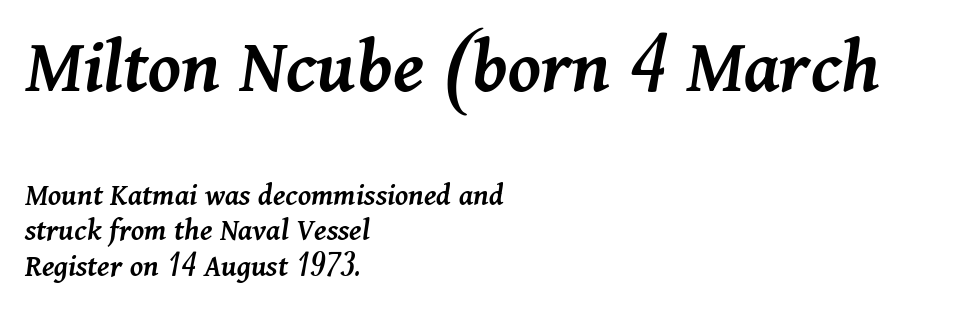
The image shows 80 px semibold type, italic (leaning right); set left-aligned, tight line spacing (1.11x), normal letter spacing, not underlined; the first (top) block is 2.5x larger; medium stroke contrast and a medium x-height.
